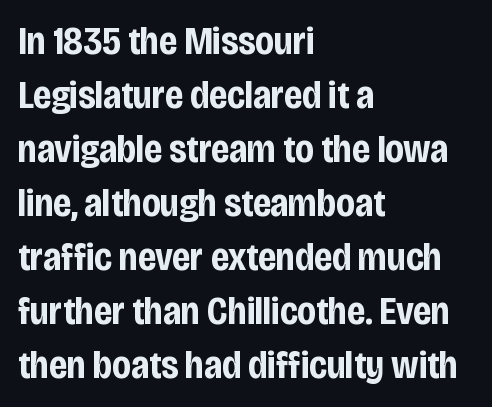
Successive baselines arrive at the customary interval. Serifs: no, the terminals of the letterforms are clean. Where is the straight margin? On the left. Decoration check: the copy has no underline. The rendering uses a bold face; every stroke is thick and dark.
